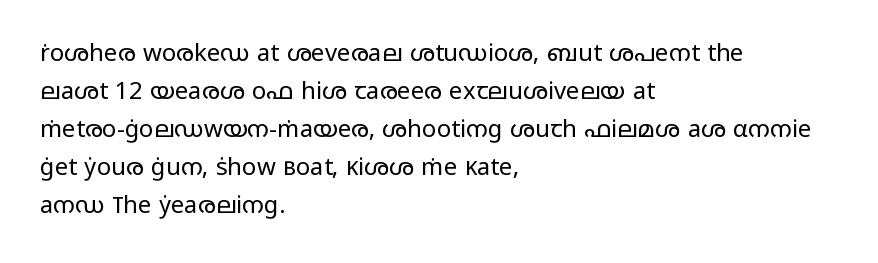
Caption: standard tracking, unaltered. How would I describe the line gaps? Plain and ordinary. Notice how the stems are strictly vertical — no italics here. The typeface has the unassuming heft of standard copy or less. The lines are quadded left.
